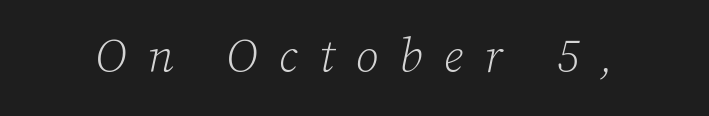
Has an underline been added? It has not. These lines have a slow, spaced-out rhythm from letter to letter. Does the lettering tilt? It does — this is italic. The passage shown is typed in a proportional face where columns would drift. Font category for this specimen: serif.
